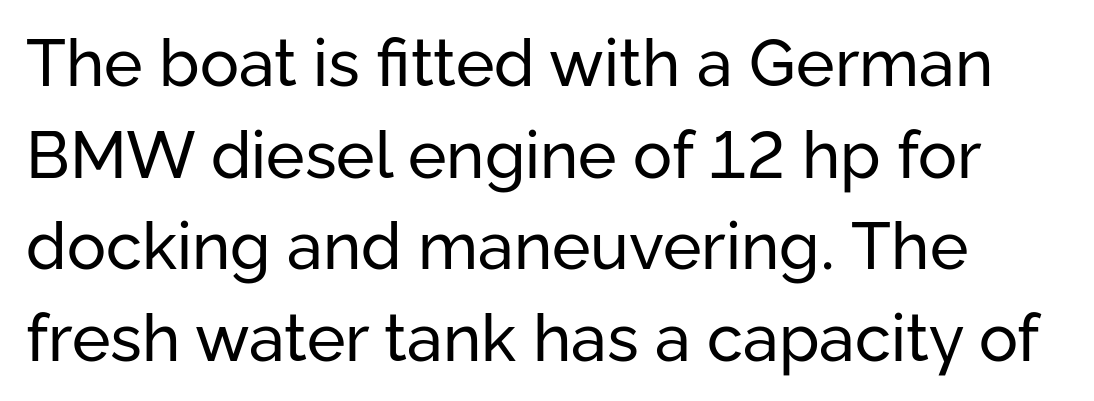
The rendering shows plain stroke endings on the letterforms — a sans-serif design. Summary of weight: not heavy and not bold. Looks like regular typesetting: each glyph gets only the width it needs. The gap between lines stays unmarked.
